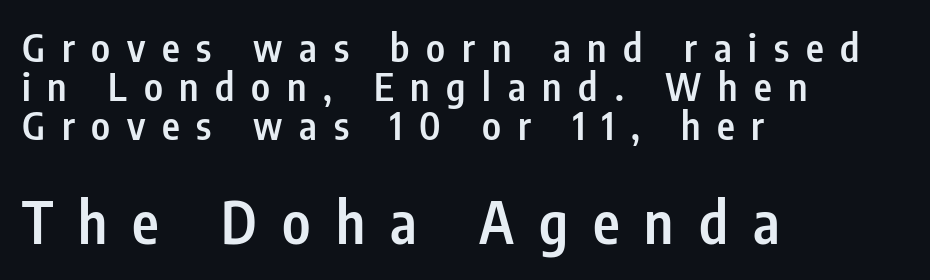
These two chunks differ in scale, with the bottom chunk taking the larger measure. The leading is snug, giving the passage a crowded texture. The foot of each line stays bare and open. The rendering uses natural spacing where letterforms have individual widths. A bit beefed up — I'd call it semibold rather than bold. Examine the stroke ends and you'll find no serifs.
